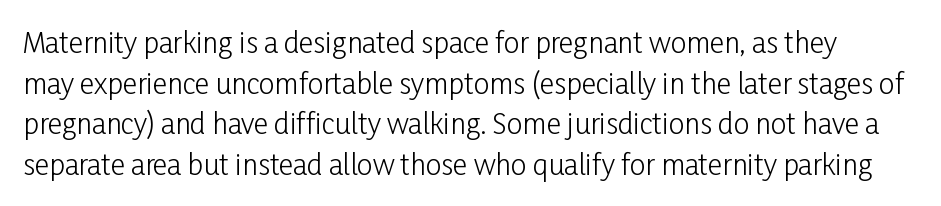
The rendering shows plain stroke endings on the letterforms — a sans-serif design. These glyphs show unthickened strokes, regular width or finer. Letter spacing: default. The rendering uses natural spacing where letterforms have individual widths. The rendering uses a moderate line-height, typical for paragraphs. Honestly, there is no underline to notice here at all.
